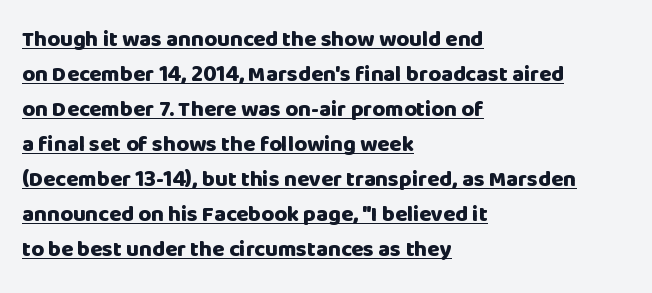
{"italic": "no", "bold": "yes", "underline": "yes", "align": "left", "line_spacing": "normal", "line_spacing_ratio": 1.59, "letter_spacing": "normal", "letter_spacing_em": 0.0, "glyph_px": 22}
